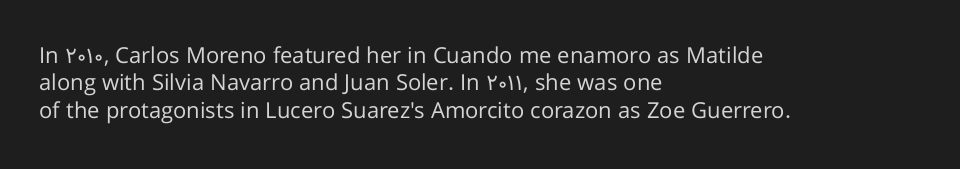
Rendered with straight, roman letterforms. Weight: not bold — regular or lighter. Words appear dense and cohesive because spacing is normal. Horizontal alignment here is leftward, the default for most running prose. A clean baseline with only descenders dipping below it.
